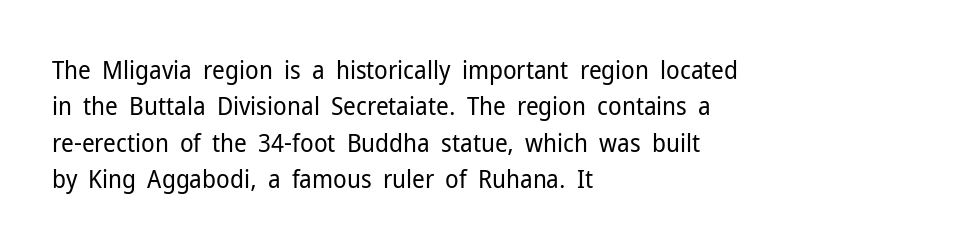
Q: Is the text bold? A: No.
Q: Is the text italic (slanted)? A: No, it is upright.
Q: Is the text underlined? A: No.
Q: How is the paragraph aligned? A: Left-aligned.
Q: Is the spacing between letters normal or unusually wide? A: Normal.
Q: Is the spacing between lines tight, normal or loose? A: Normal.
